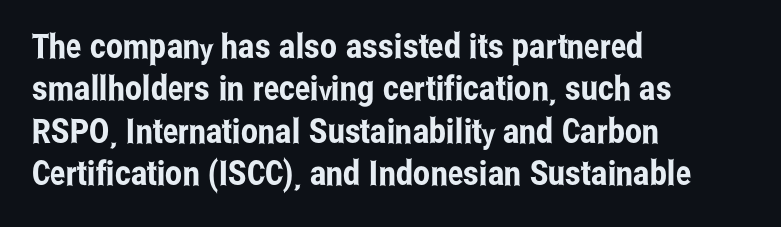
{"serif": "no", "italic": "no", "width": "condensed", "stroke_contrast": "low", "x_height": "medium", "monospaced": "no", "underline": "no", "align": "left", "line_spacing": "normal", "line_spacing_ratio": 1.25, "letter_spacing": "normal", "letter_spacing_em": 0.0, "glyph_px": 34}
